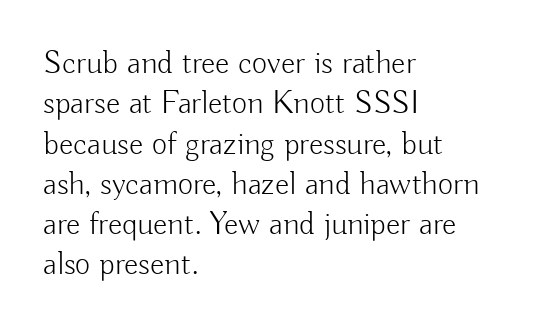
Compared with a typical body face, this is equally light or lighter still. Note the varied advance widths — an 'i' is clearly narrower than an 'm'. Notice how the stems are strictly vertical — no italics here. Any mark beneath the type? The region is blank.
